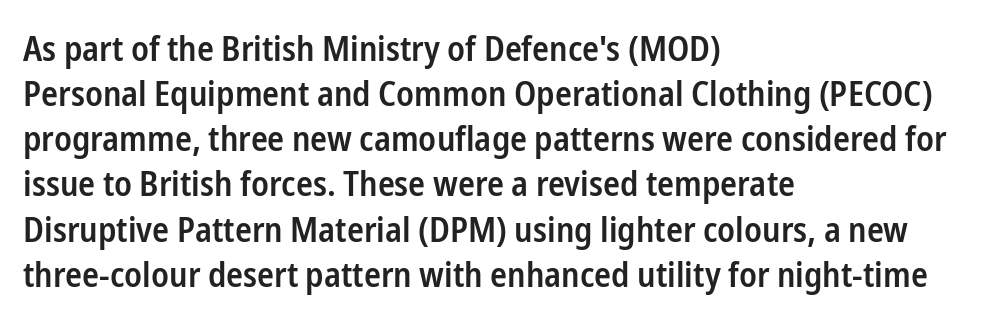
Q: Is the text bold? A: Semi-bold.
Q: Is the text italic (slanted)? A: No, it is upright.
Q: Is the typeface a serif or a sans-serif typeface? A: Sans-serif.
Q: Is the text underlined? A: No.
Q: How is the paragraph aligned? A: Left-aligned.
Q: Is the spacing between letters normal or unusually wide? A: Normal.
Q: Is the spacing between lines tight, normal or loose? A: Normal.
Q: Width (condensed, normal, or wide)? A: Condensed.
Q: Stroke contrast? A: Low.
Q: x-height? A: Medium.
Q: Monospaced? A: No.
